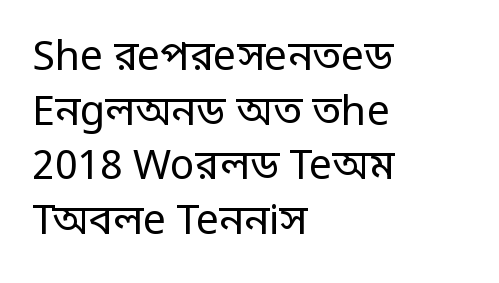
{"serif": "no", "italic": "no", "bold": "no", "weight": "regular", "width": "condensed", "stroke_contrast": "low", "monospaced": "no", "underline": "no", "align": "left", "line_spacing": "normal", "line_spacing_ratio": 1.33, "letter_spacing": "normal", "letter_spacing_em": 0.0, "glyph_px": 41}
